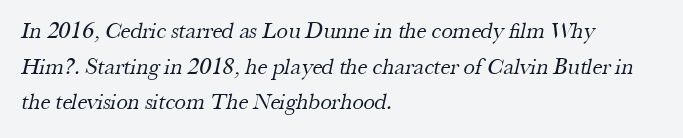
Which margin do the lines hug? The left one — the right edge is uneven. What stands out about the letter spacing? Nothing — it is the standard amount. One glance says typical: line gaps are just what's usual. Check under the words: just untouched page. Weight class: somewhere from thin through regular.
